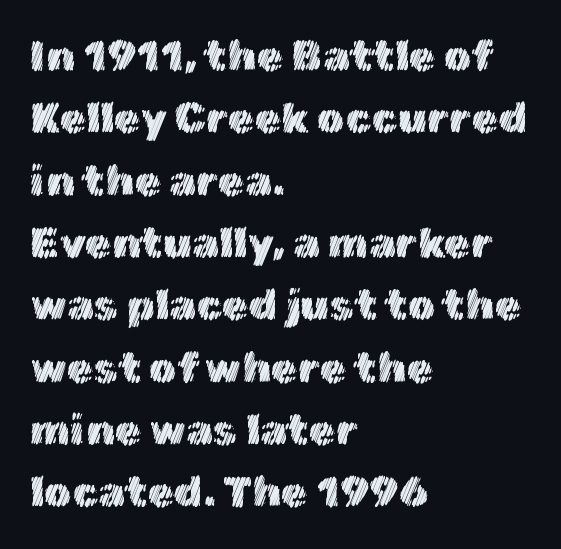
{"italic": "no", "width": "normal", "x_height": "medium", "monospaced": "no", "underline": "no", "align": "left", "line_spacing": "normal", "line_spacing_ratio": 1.45, "letter_spacing": "normal", "letter_spacing_em": 0.0, "glyph_px": 43}
